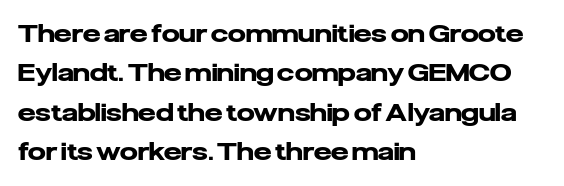
The image shows 25 px bold type, upright; set left-aligned, normal line spacing (1.58x), normal letter spacing, not underlined.
